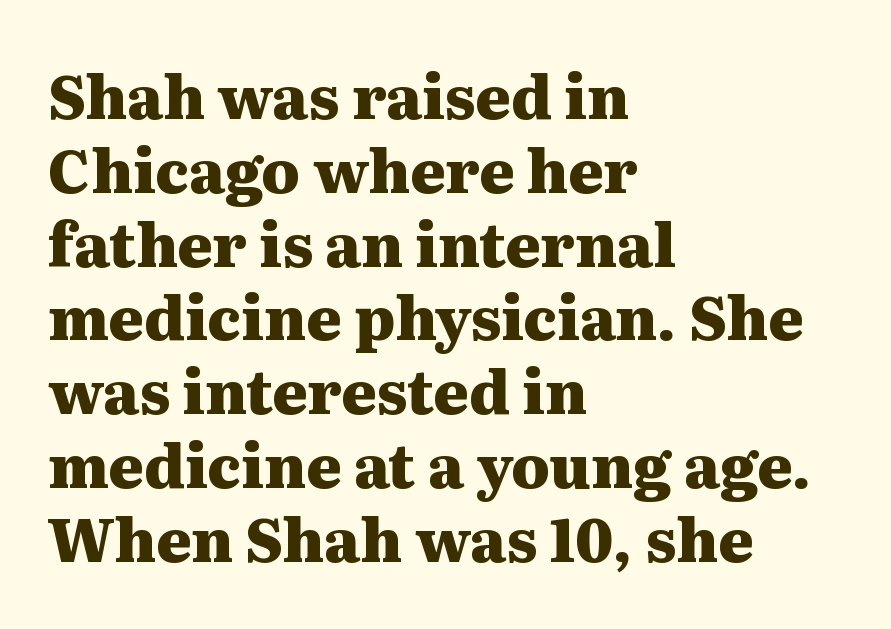
Note: serifs present on the glyphs. Note the varied advance widths — an 'i' is clearly narrower than an 'm'. Check under the words: just untouched page. Left-aligned paragraph, ragged on the right.
